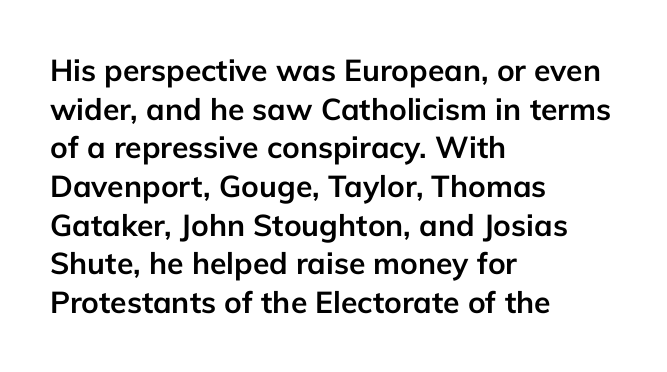
The image shows 30 px semibold sans-serif type, upright; set left-aligned, normal line spacing (1.29x), normal letter spacing, not underlined; low stroke contrast and a medium x-height.
